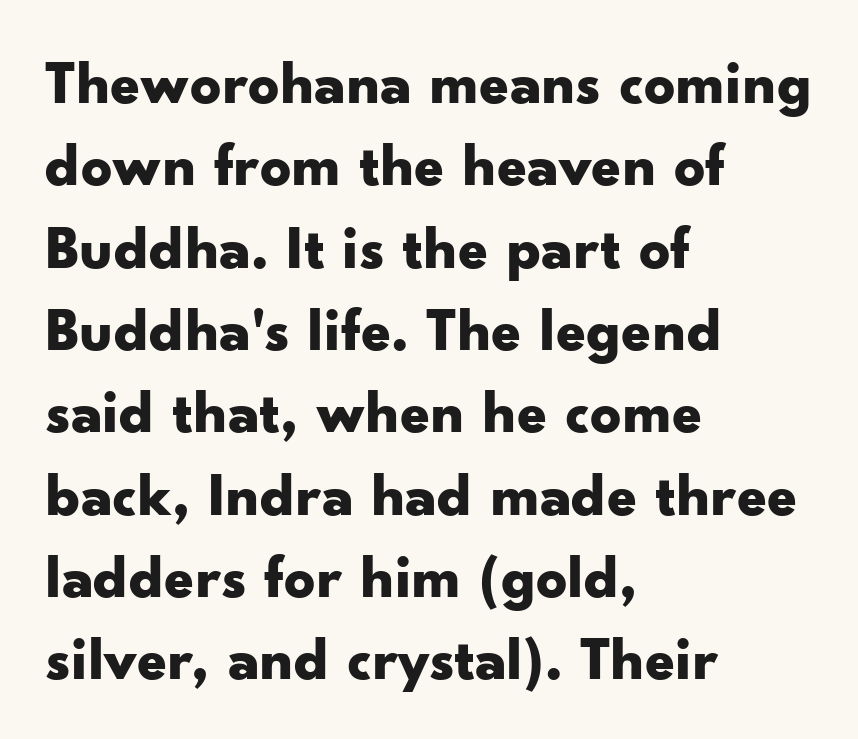
The image shows 61 px bold, wide sans-serif type, upright; set left-aligned, normal line spacing (1.35x), normal letter spacing, not underlined; low stroke contrast and a small x-height.
